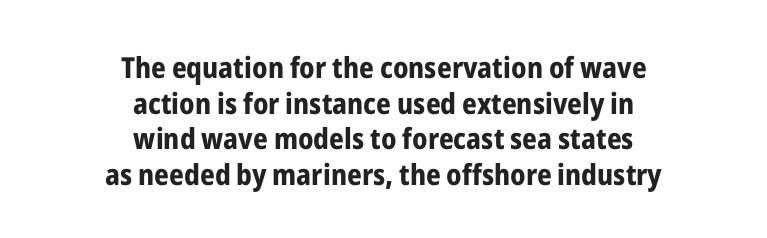
{"serif": "no", "italic": "no", "bold": "yes", "weight": "bold", "width": "condensed", "stroke_contrast": "low", "x_height": "medium", "monospaced": "no", "underline": "no", "align": "center", "line_spacing_ratio": 1.23, "letter_spacing": "normal", "letter_spacing_em": 0.0, "glyph_px": 29}
